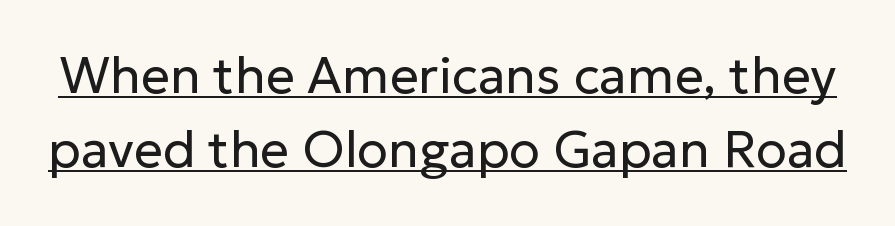
The image shows 51 px regular-weight sans-serif type, upright; set normal line spacing (1.46x), normal letter spacing, underlined; low stroke contrast and a medium x-height.
